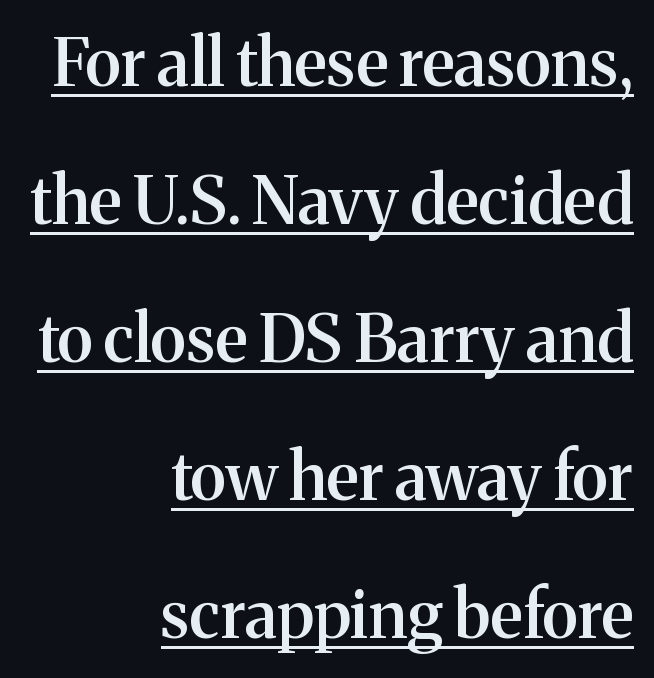
The image shows 66 px semibold serif type, upright; set right-aligned, loose line spacing (2.09x), normal letter spacing, underlined; medium stroke contrast and a medium x-height.
